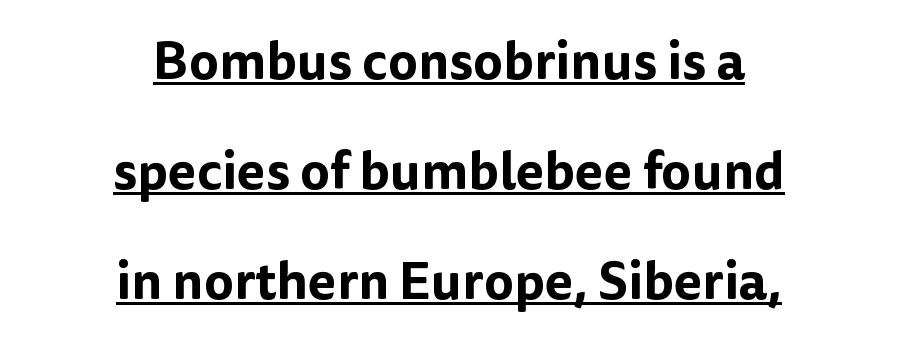
The image shows 52 px sans-serif type, upright; set centered, loose line spacing (2.12x), normal letter spacing, underlined; low stroke contrast and a medium x-height.
